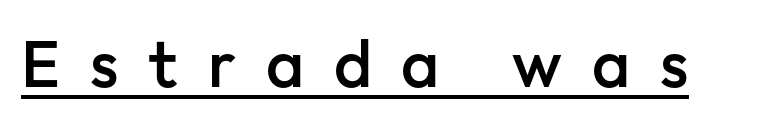
This is moderately heavy type, rendered in semibold. The type family on display is of the sans-serif kind. Display-style spreading of the glyphs; the letterfit is very open. The face used here is proportionally spaced, like ordinary book or web type.
